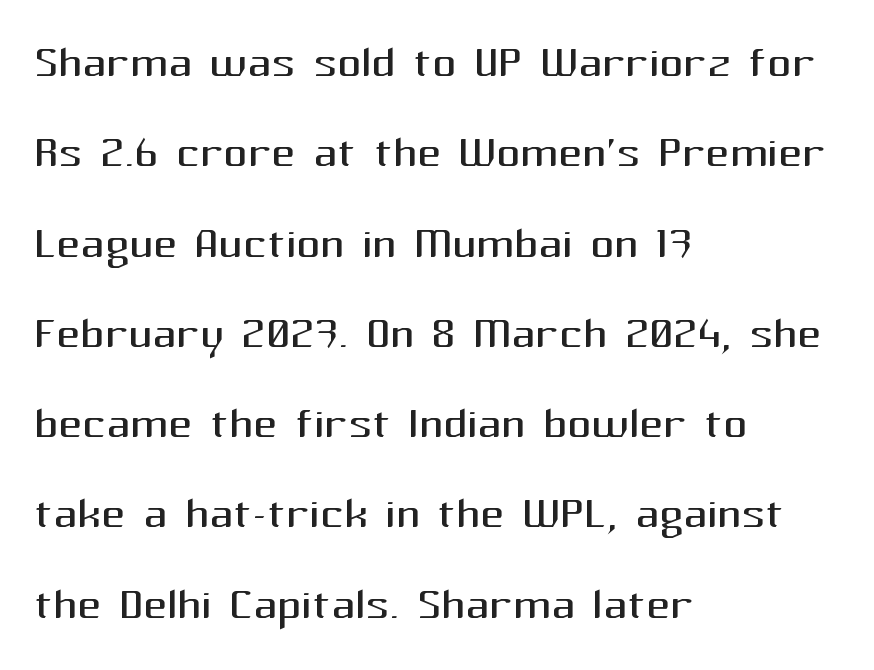
The image shows 59 px regular-weight sans-serif type, upright; set left-aligned, normal line spacing (1.53x), normal letter spacing, not underlined; medium stroke contrast and a medium x-height.
